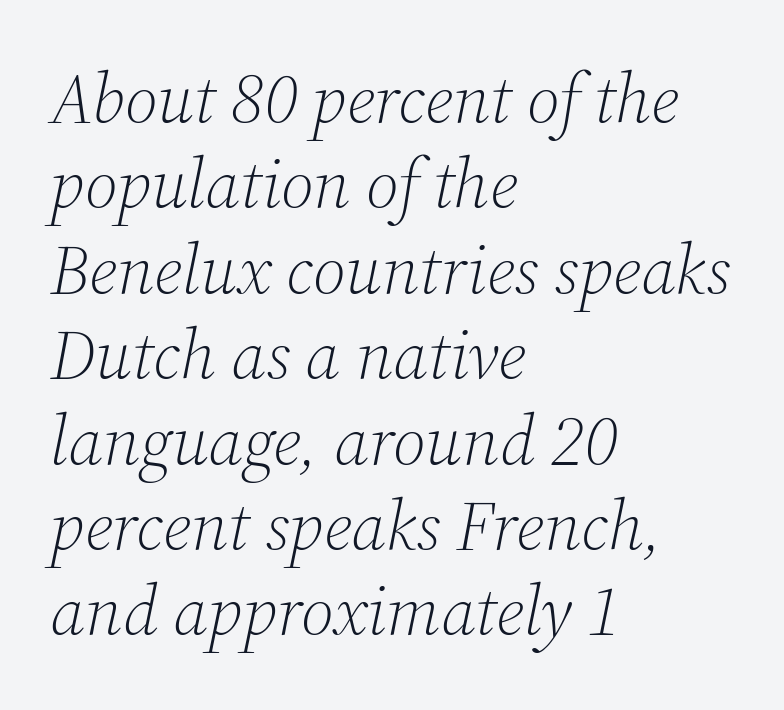
The image shows 70 px light serif type, italic (leaning right); set left-aligned, line spacing 1.22x, normal letter spacing, not underlined; medium stroke contrast and a medium x-height.
